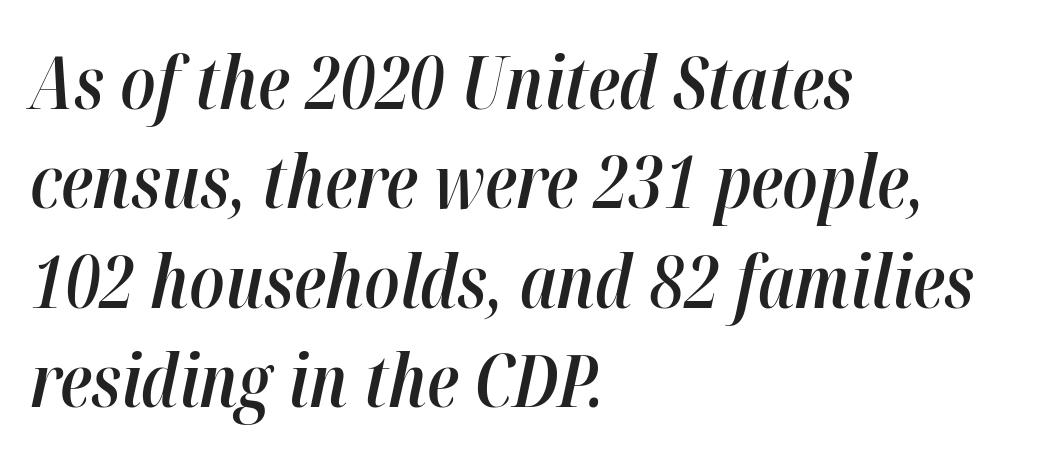
The image shows 73 px semibold, condensed type, italic (leaning right); set left-aligned, normal line spacing (1.36x), normal letter spacing, not underlined; high stroke contrast and a medium x-height.
